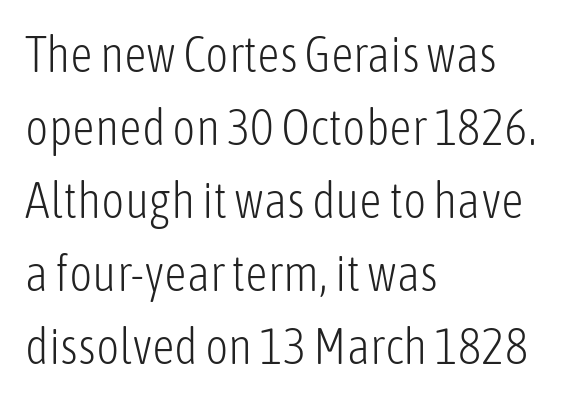
Q: Is the text bold? A: No.
Q: Is the text italic (slanted)? A: No, it is upright.
Q: Is the typeface a serif or a sans-serif typeface? A: Sans-serif.
Q: Is the text underlined? A: No.
Q: How is the paragraph aligned? A: Left-aligned.
Q: Is the spacing between letters normal or unusually wide? A: Normal.
Q: Is the spacing between lines tight, normal or loose? A: Normal.
Q: Width (condensed, normal, or wide)? A: Condensed.
Q: Stroke contrast? A: Low.
Q: x-height? A: Medium.
Q: Monospaced? A: No.
